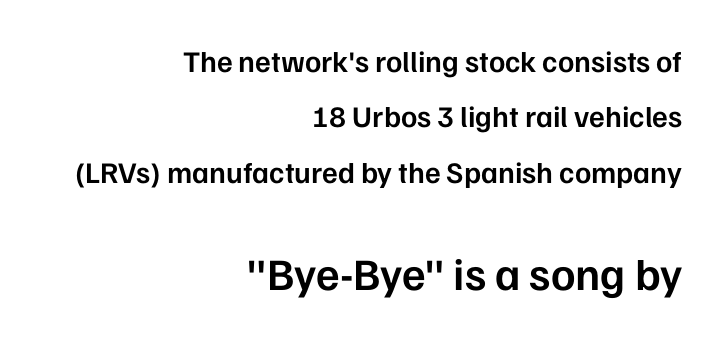
The rendering shows plain stroke endings on the letterforms — a sans-serif design. On the weight axis this lands at semibold, roughly 600. Spacing verdict: proportional, widths tailored to each character. Nobody touched the tracking dial on this one. Quick note: underline off.
